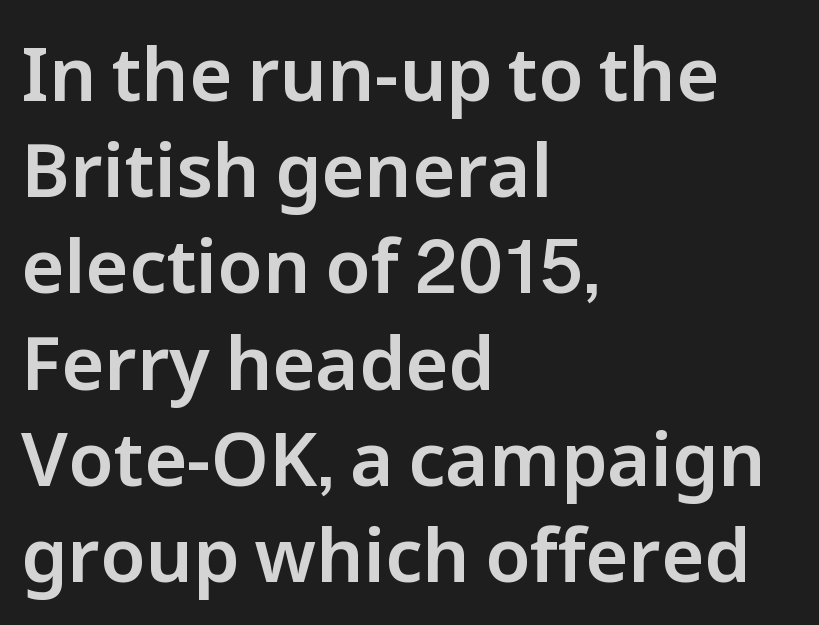
{"serif": "no", "italic": "no", "width": "normal", "stroke_contrast": "low", "x_height": "medium", "monospaced": "no", "underline": "no", "align": "left", "line_spacing": "normal", "line_spacing_ratio": 1.3, "letter_spacing": "normal", "letter_spacing_em": 0.0, "glyph_px": 74}
